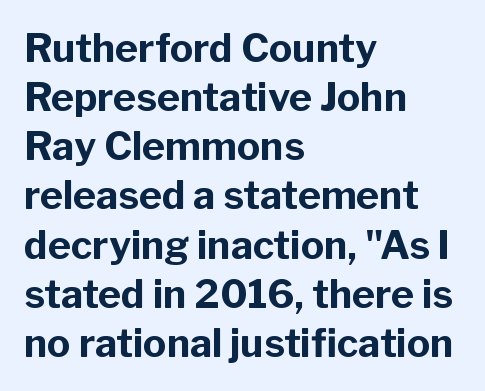
The image shows 39 px bold sans-serif type, upright; set left-aligned, normal line spacing (1.26x), normal letter spacing, not underlined; low stroke contrast and a medium x-height.
